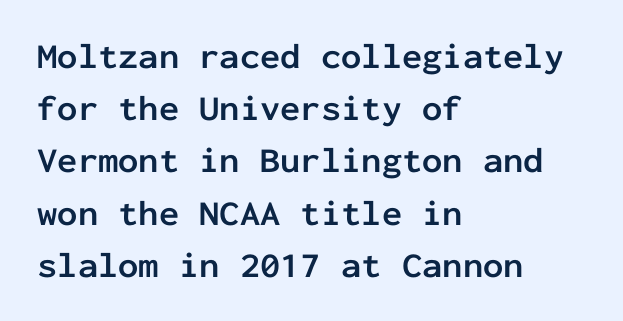
Q: Is the text bold? A: Yes.
Q: Is the text italic (slanted)? A: No, it is upright.
Q: Is the typeface a serif or a sans-serif typeface? A: Sans-serif.
Q: Is the text underlined? A: No.
Q: How is the paragraph aligned? A: Left-aligned.
Q: Is the spacing between letters normal or unusually wide? A: Normal.
Q: Is the spacing between lines tight, normal or loose? A: Normal.
Q: Width (condensed, normal, or wide)? A: Normal.
Q: Stroke contrast? A: Low.
Q: x-height? A: Medium.
Q: Monospaced? A: Yes.
